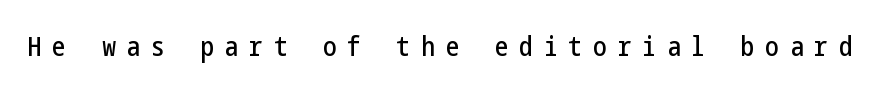
The image shows 27 px text type, upright; set unusually wide letter spacing (+0.41 em), not underlined.
